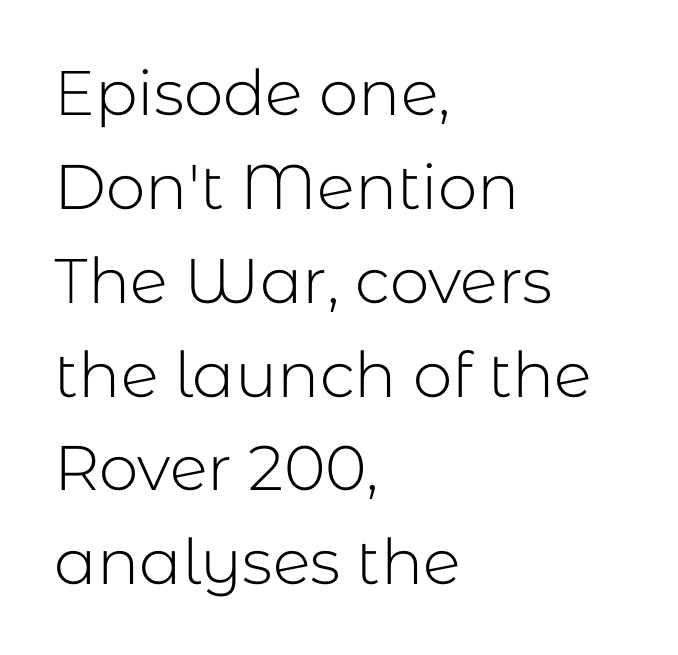
Underline: absent. Classification — sans serif. Letters have the restrained weight of plain body copy at most. Standard letterfit; no display-style spreading of the glyphs.
